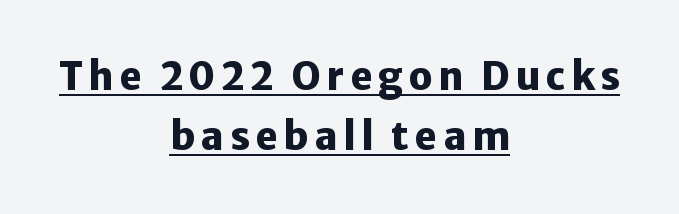
Rows of type keep a routine distance in the vertical direction. Do the characters align in a grid? No, the font is proportional. You'd pick this weight for a headline — it's a proper bold. The rendering positions every line midway between the sides.
